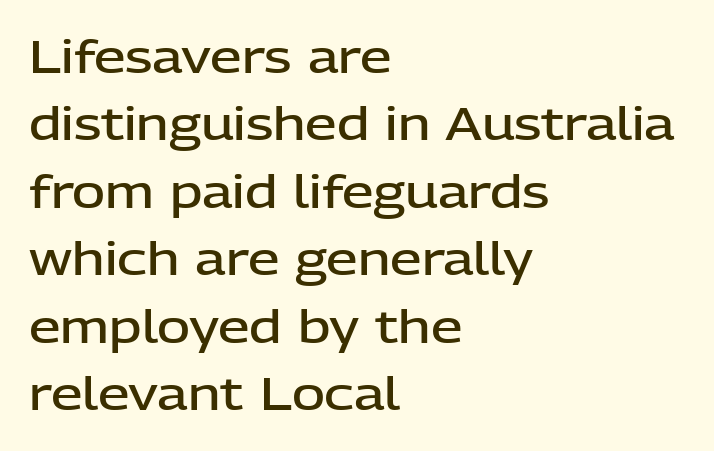
The image shows 45 px semibold sans-serif type, upright; set left-aligned, normal line spacing (1.5x), normal letter spacing, not underlined; low stroke contrast and a medium x-height.
